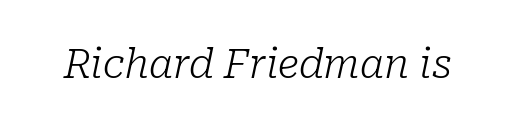
You can tell it's italic because the verticals aren't actually vertical. What kind of face is this? One with serifs. Each row of text sits above clean, open space. Words appear dense and cohesive because spacing is normal. Note the varied advance widths — an 'i' is clearly narrower than an 'm'. The face looks like a standard text weight, possibly lighter.
